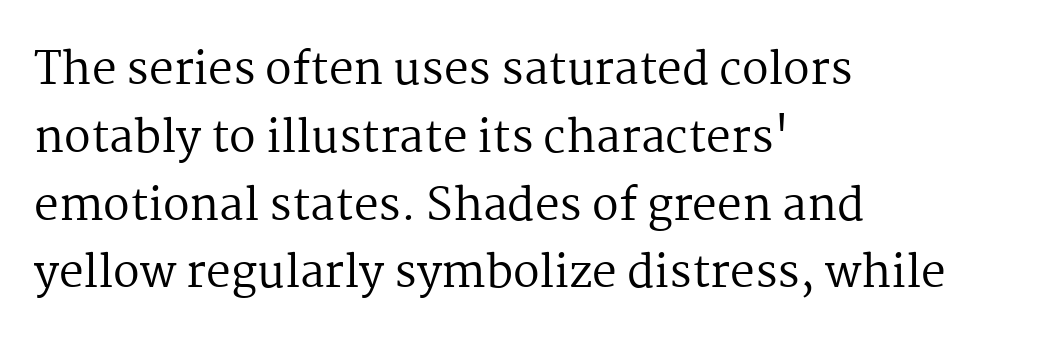
Heaviness? Minimal to ordinary, like unemphasized prose. Note the varied advance widths — an 'i' is clearly narrower than an 'm'. Italic? Not at all — the glyphs are vertical. No word sits above an underline. You could call the tracking neutral — neither tight nor loose. Does the copy run flush right? No — it runs flush left.
